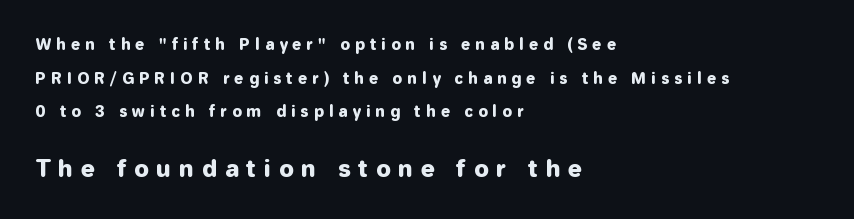
The image shows 23 px text type, upright; set left-aligned, loose line spacing (2.24x), unusually wide letter spacing (+0.36 em), not underlined; the second (bottom) block is 1.53x larger.
